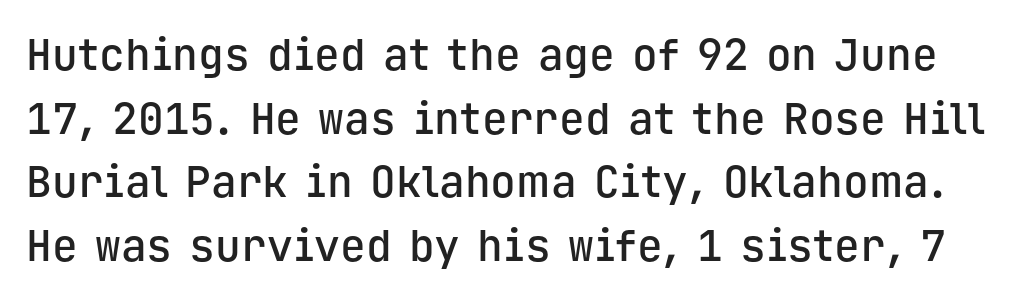
Q: Is the text bold? A: Semi-bold.
Q: Is the text italic (slanted)? A: No, it is upright.
Q: Is the typeface a serif or a sans-serif typeface? A: Sans-serif.
Q: Is the text underlined? A: No.
Q: Is the spacing between letters normal or unusually wide? A: Normal.
Q: Is the spacing between lines tight, normal or loose? A: Normal.
Q: Width (condensed, normal, or wide)? A: Normal.
Q: Stroke contrast? A: Low.
Q: x-height? A: Medium.
Q: Monospaced? A: Yes.
